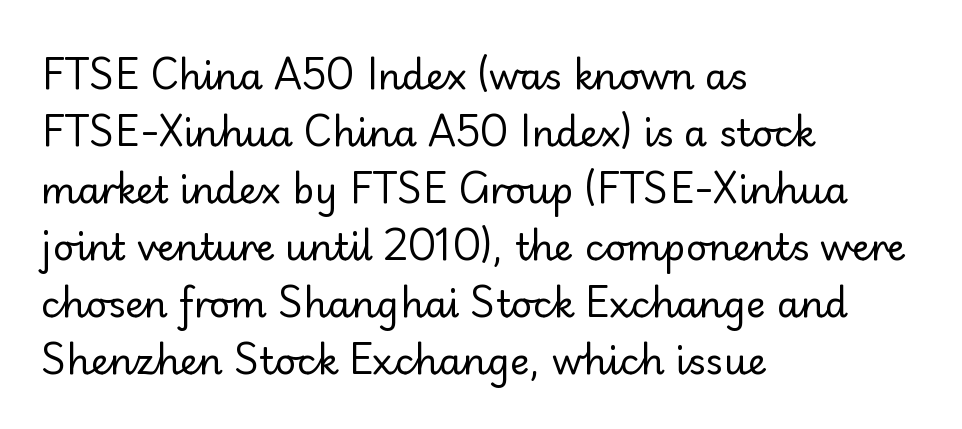
Q: Is the text bold? A: No.
Q: Is the text italic (slanted)? A: No, it is upright.
Q: Is the typeface a serif or a sans-serif typeface? A: Sans-serif.
Q: Is the text underlined? A: No.
Q: How is the paragraph aligned? A: Left-aligned.
Q: Is the spacing between letters normal or unusually wide? A: Normal.
Q: Is the spacing between lines tight, normal or loose? A: Normal.
Q: Width (condensed, normal, or wide)? A: Normal.
Q: Stroke contrast? A: Low.
Q: x-height? A: Small.
Q: Monospaced? A: No.
